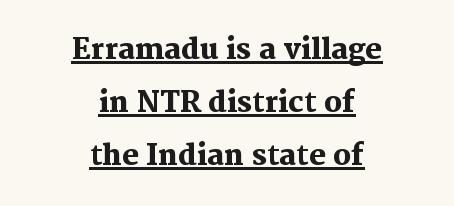
{"serif": "yes", "italic": "no", "bold": "yes", "weight": "heavy", "width": "normal", "stroke_contrast": "medium", "x_height": "medium", "monospaced": "no", "underline": "yes", "align": "center", "line_spacing_ratio": 1.89, "letter_spacing": "normal", "letter_spacing_em": 0.0, "glyph_px": 28}
